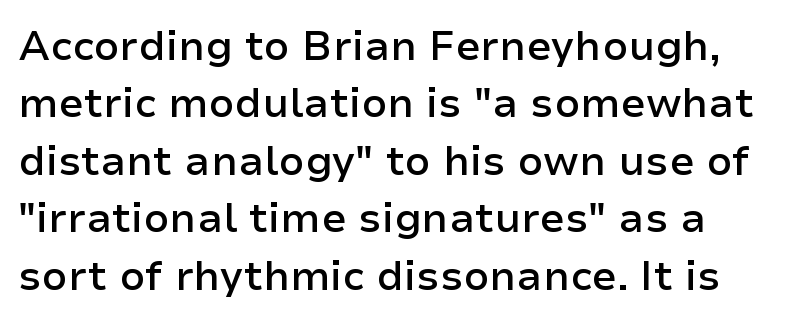
The image shows 41 px semibold sans-serif type, upright; set left-aligned, normal line spacing (1.4x), normal letter spacing, not underlined; low stroke contrast and a medium x-height.
